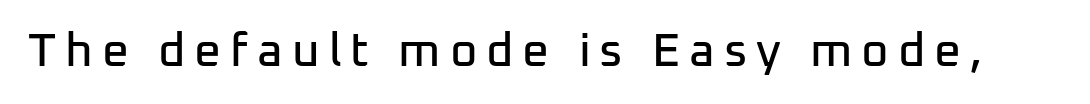
{"serif": "no", "italic": "no", "width": "normal", "stroke_contrast": "low", "x_height": "medium", "monospaced": "no", "underline": "no", "glyph_px": 47}
